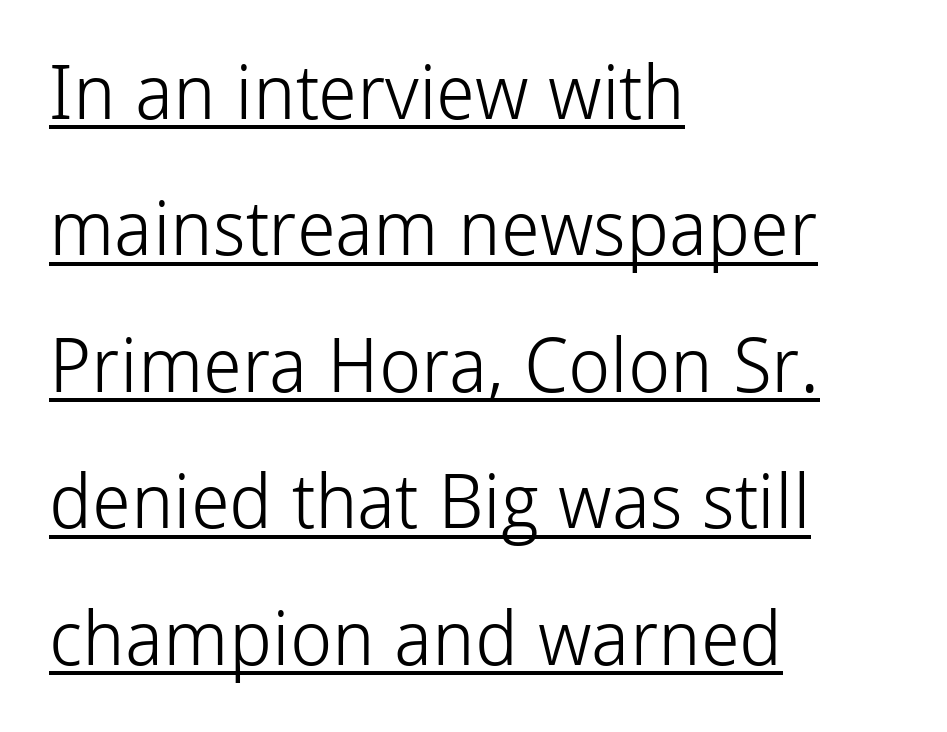
{"serif": "no", "italic": "no", "bold": "no", "weight": "light", "width": "normal", "stroke_contrast": "low", "x_height": "medium", "monospaced": "no", "underline": "yes", "align": "left", "line_spacing_ratio": 1.82, "letter_spacing": "normal", "letter_spacing_em": 0.0, "glyph_px": 75}
